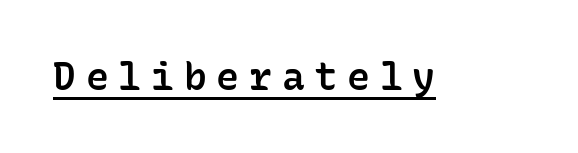
The image shows 38 px semibold sans-serif type, upright, monospaced; set unusually wide letter spacing (+0.26 em), underlined; low stroke contrast and a medium x-height.
